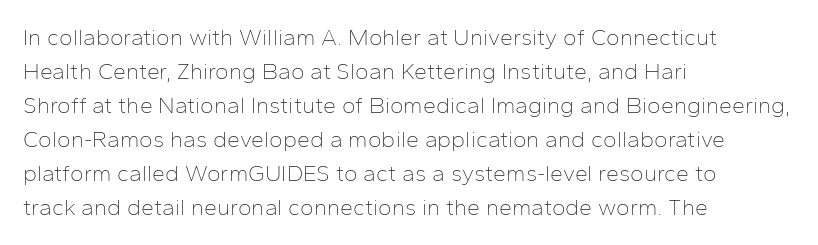
The type sits square on the baseline with zero lean. Stem width sits at or under what a default text font uses. Horizontally, the lines are justified to the leading edge only. This sample keeps an unexceptional amount of space between lines. The space beneath each line is pristine and unruled. There is no visible air inserted between adjacent glyphs.
